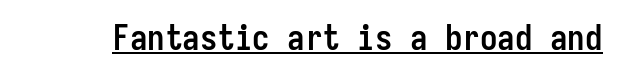
Q: Is the text bold? A: Yes.
Q: Is the text italic (slanted)? A: No, it is upright.
Q: Is the typeface a serif or a sans-serif typeface? A: Sans-serif.
Q: Is the text underlined? A: Yes.
Q: Is the spacing between letters normal or unusually wide? A: Normal.
Q: Width (condensed, normal, or wide)? A: Condensed.
Q: Stroke contrast? A: Low.
Q: x-height? A: Medium.
Q: Monospaced? A: Yes.
